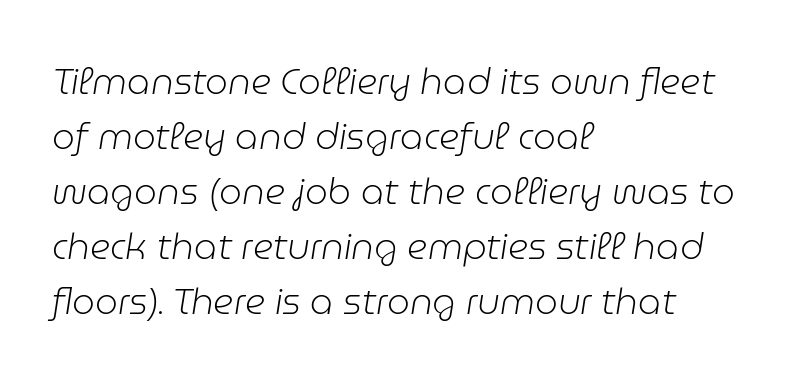
The image shows 36 px light type, italic (leaning right); set left-aligned, normal line spacing (1.53x), normal letter spacing, not underlined; low stroke contrast and a medium x-height.
